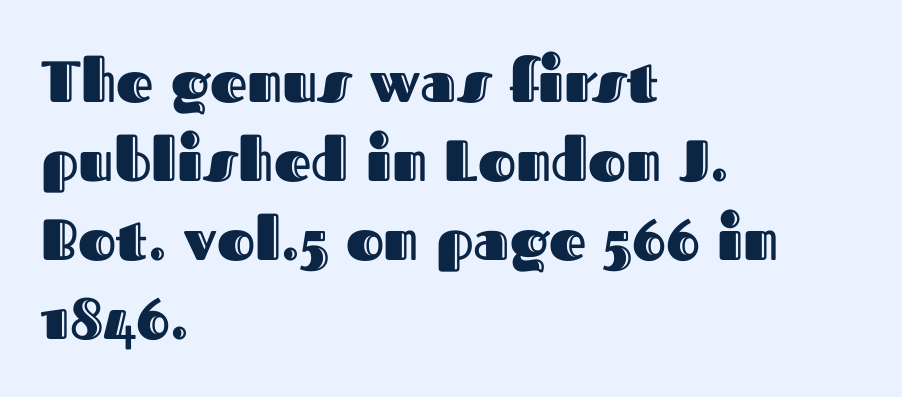
Q: Is the text italic (slanted)? A: No, it is upright.
Q: Is the text underlined? A: No.
Q: How is the paragraph aligned? A: Left-aligned.
Q: Is the spacing between letters normal or unusually wide? A: Normal.
Q: Is the spacing between lines tight, normal or loose? A: Normal.
Q: Width (condensed, normal, or wide)? A: Normal.
Q: x-height? A: Medium.
Q: Monospaced? A: No.
